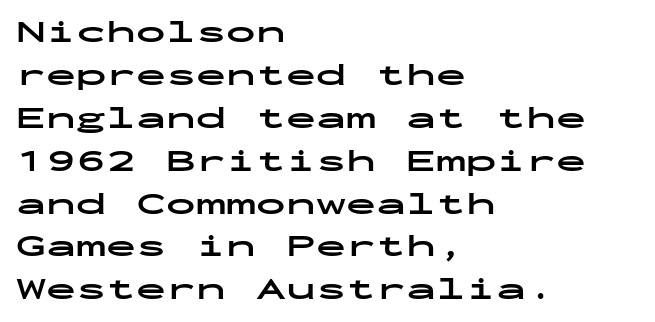
{"serif": "no", "italic": "no", "bold": "yes", "weight": "bold", "width": "wide", "stroke_contrast": "low", "x_height": "medium", "monospaced": "yes", "underline": "no", "align": "left", "line_spacing": "normal", "line_spacing_ratio": 1.43, "letter_spacing": "normal", "letter_spacing_em": 0.0, "glyph_px": 30}
